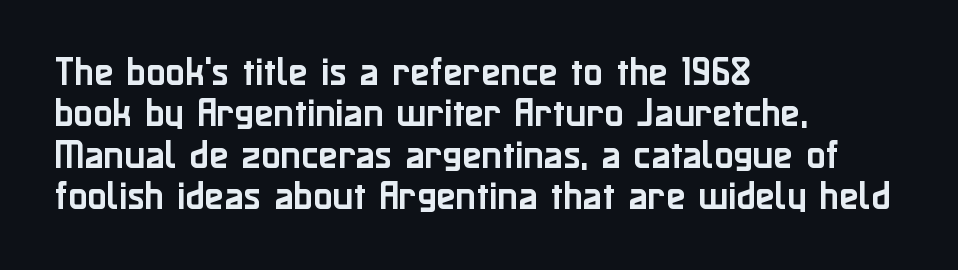
The image shows 32 px sans-serif type, upright; set left-aligned, normal line spacing (1.29x), normal letter spacing, not underlined; low stroke contrast and a medium x-height.
